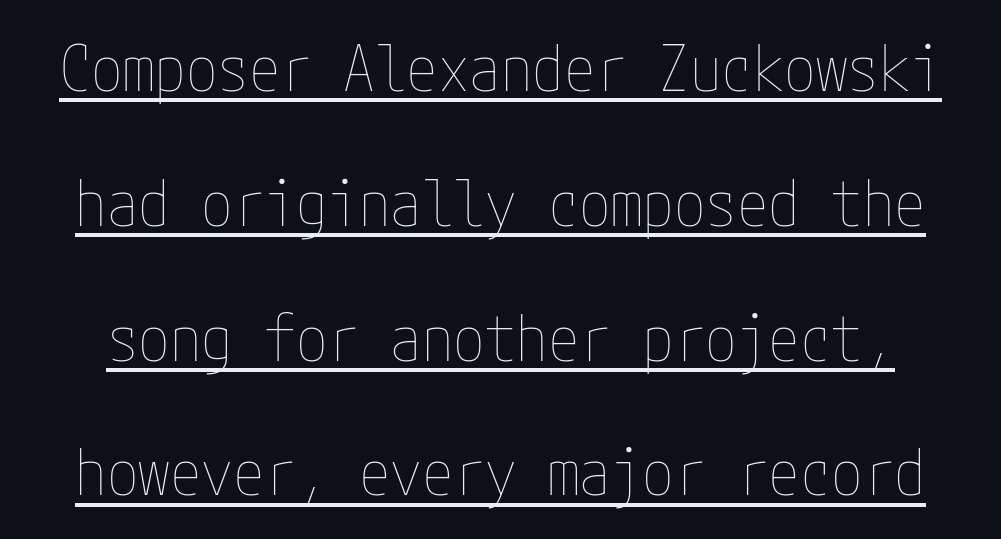
Q: Is the text bold? A: No.
Q: Is the text italic (slanted)? A: No, it is upright.
Q: Is the text underlined? A: Yes.
Q: Is the spacing between letters normal or unusually wide? A: Normal.
Q: Is the spacing between lines tight, normal or loose? A: Loose.
Q: Width (condensed, normal, or wide)? A: Condensed.
Q: Stroke contrast? A: Low.
Q: x-height? A: Medium.
